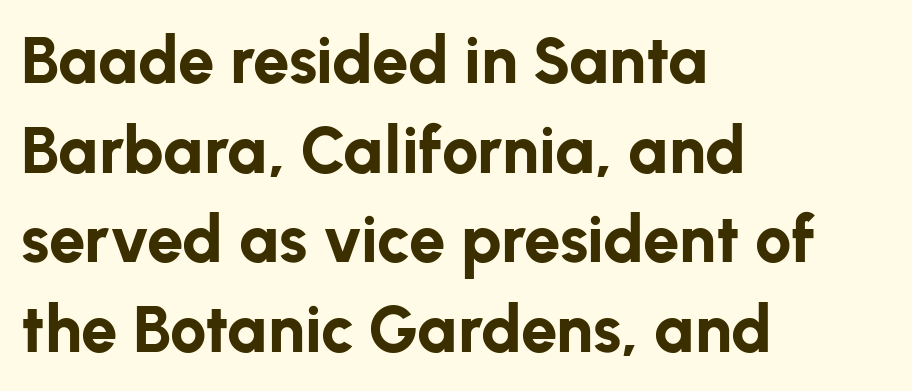
Q: Is the text bold? A: Yes.
Q: Is the text italic (slanted)? A: No, it is upright.
Q: Is the typeface a serif or a sans-serif typeface? A: Sans-serif.
Q: Is the text underlined? A: No.
Q: How is the paragraph aligned? A: Left-aligned.
Q: Is the spacing between letters normal or unusually wide? A: Normal.
Q: Is the spacing between lines tight, normal or loose? A: Normal.
Q: Width (condensed, normal, or wide)? A: Normal.
Q: Stroke contrast? A: Low.
Q: x-height? A: Medium.
Q: Monospaced? A: No.
